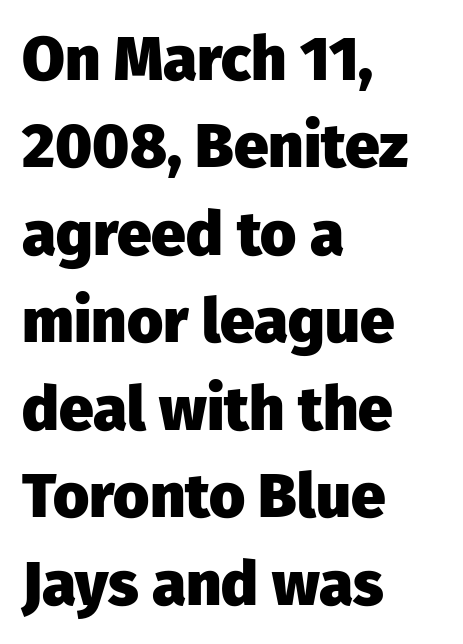
Q: Is the text bold? A: Yes.
Q: Is the text italic (slanted)? A: No, it is upright.
Q: Is the typeface a serif or a sans-serif typeface? A: Sans-serif.
Q: Is the text underlined? A: No.
Q: How is the paragraph aligned? A: Left-aligned.
Q: Is the spacing between letters normal or unusually wide? A: Normal.
Q: Is the spacing between lines tight, normal or loose? A: Normal.
Q: Width (condensed, normal, or wide)? A: Normal.
Q: Stroke contrast? A: Low.
Q: x-height? A: Medium.
Q: Monospaced? A: No.
